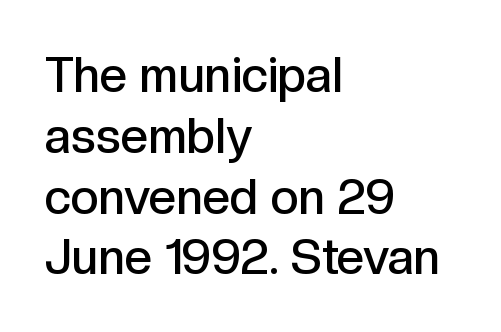
The image shows 49 px semibold sans-serif type, upright; set left-aligned, line spacing 1.24x, normal letter spacing, not underlined; a medium x-height.
